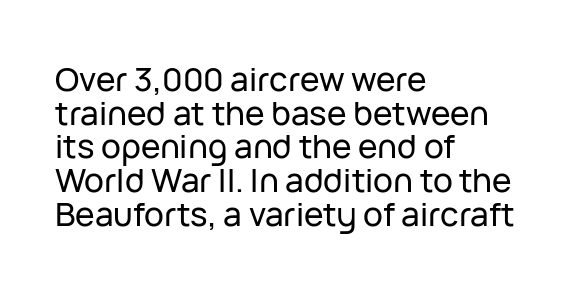
Q: Is the text italic (slanted)? A: No, it is upright.
Q: Is the typeface a serif or a sans-serif typeface? A: Sans-serif.
Q: Is the text underlined? A: No.
Q: How is the paragraph aligned? A: Left-aligned.
Q: Is the spacing between letters normal or unusually wide? A: Normal.
Q: Is the spacing between lines tight, normal or loose? A: Tight.
Q: Width (condensed, normal, or wide)? A: Normal.
Q: Stroke contrast? A: Low.
Q: x-height? A: Medium.
Q: Monospaced? A: No.
